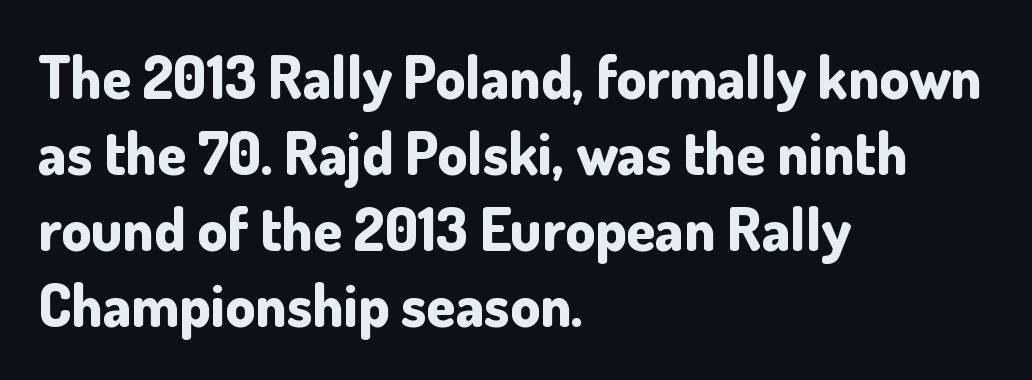
Q: Is the text bold? A: Yes.
Q: Is the text italic (slanted)? A: No, it is upright.
Q: Is the typeface a serif or a sans-serif typeface? A: Sans-serif.
Q: Is the text underlined? A: No.
Q: How is the paragraph aligned? A: Left-aligned.
Q: Is the spacing between letters normal or unusually wide? A: Normal.
Q: Is the spacing between lines tight, normal or loose? A: Normal.
Q: Width (condensed, normal, or wide)? A: Normal.
Q: Stroke contrast? A: Low.
Q: x-height? A: Small.
Q: Monospaced? A: No.
